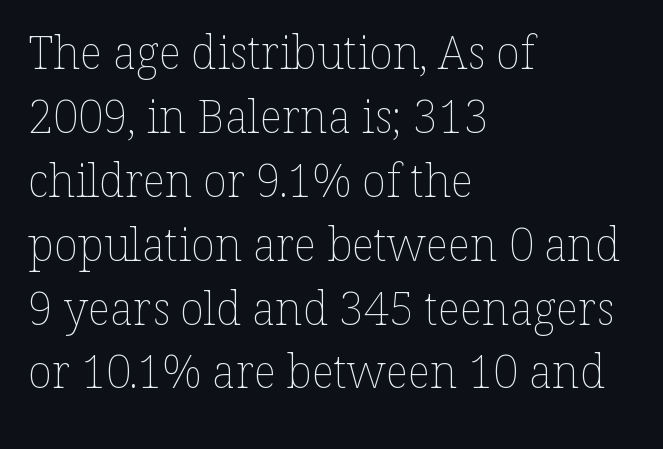
The image shows 45 px thin type, upright; set left-aligned, normal line spacing (1.42x), normal letter spacing, not underlined; low stroke contrast and a medium x-height.
